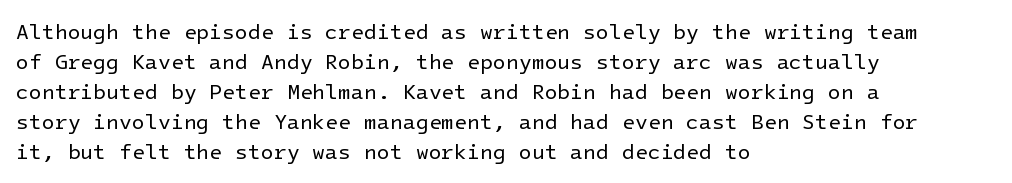
{"italic": "no", "bold": "no", "underline": "no", "align": "left", "line_spacing": "normal", "line_spacing_ratio": 1.43, "letter_spacing": "normal", "letter_spacing_em": 0.0, "glyph_px": 21}
